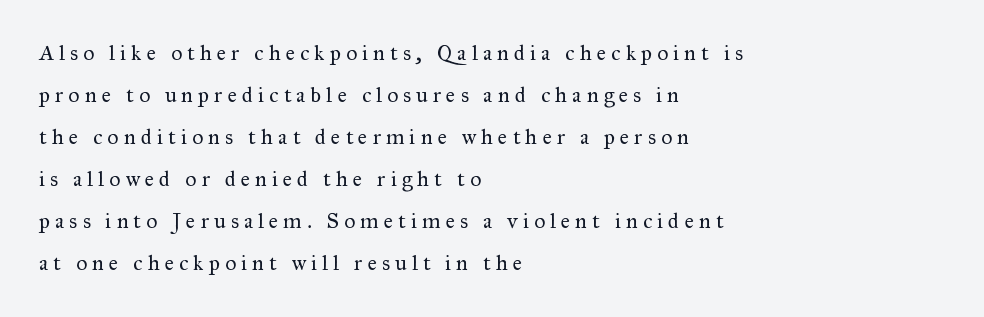
A bare baseline throughout the passage. Tracking value appears strongly positive — letters spread wide. In CSS terms this would be text-align: left. Ordinary non-slanted type is in use. Summary of vertical rhythm: relaxed, with wide interline spacing.
